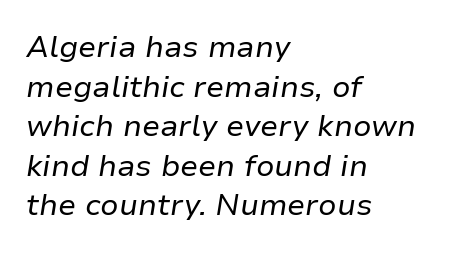
Q: Is the text bold? A: No.
Q: Is the text italic (slanted)? A: Yes, it leans right by about 9 degrees.
Q: Is the text underlined? A: No.
Q: How is the paragraph aligned? A: Left-aligned.
Q: Is the spacing between letters normal or unusually wide? A: Normal.
Q: Is the spacing between lines tight, normal or loose? A: Normal.
Q: Width (condensed, normal, or wide)? A: Normal.
Q: Stroke contrast? A: Low.
Q: x-height? A: Medium.
Q: Monospaced? A: No.
